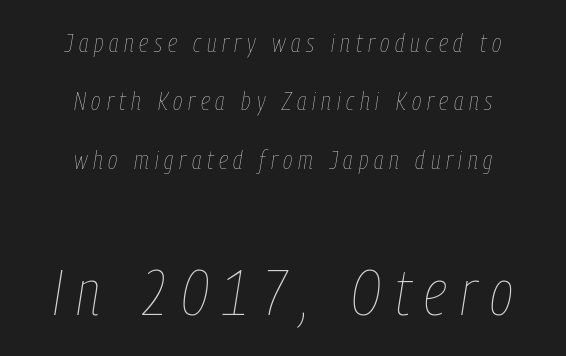
Just letters on the line, the space beneath them empty. Weight: in the light-to-regular range. The passage shown is typed in a proportional face where columns would drift. Spacing between characters has been opened up far beyond the box default.
